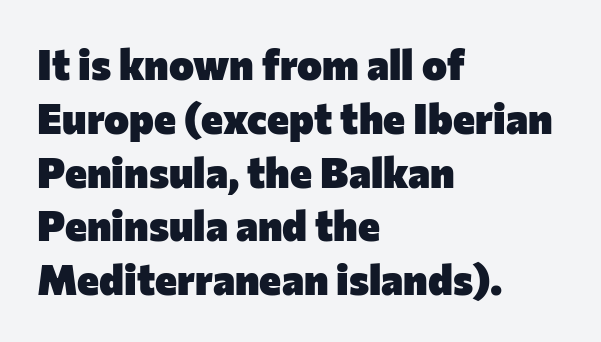
{"serif": "no", "italic": "no", "bold": "yes", "weight": "heavy", "width": "normal", "stroke_contrast": "low", "x_height": "medium", "monospaced": "no", "underline": "no", "align": "left", "line_spacing": "normal", "line_spacing_ratio": 1.28, "letter_spacing": "normal", "letter_spacing_em": 0.0, "glyph_px": 42}
